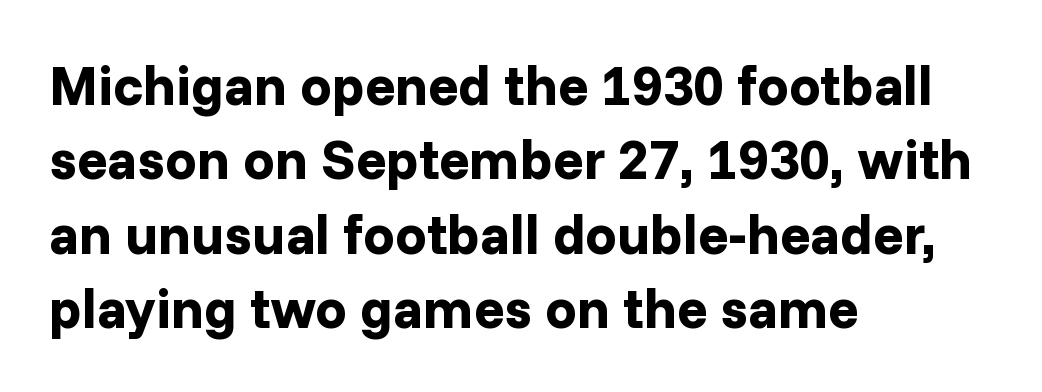
{"serif": "no", "italic": "no", "bold": "yes", "weight": "bold", "width": "normal", "stroke_contrast": "low", "x_height": "medium", "monospaced": "no", "underline": "no", "align": "left", "line_spacing": "normal", "line_spacing_ratio": 1.33, "letter_spacing": "normal", "letter_spacing_em": 0.0, "glyph_px": 56}
